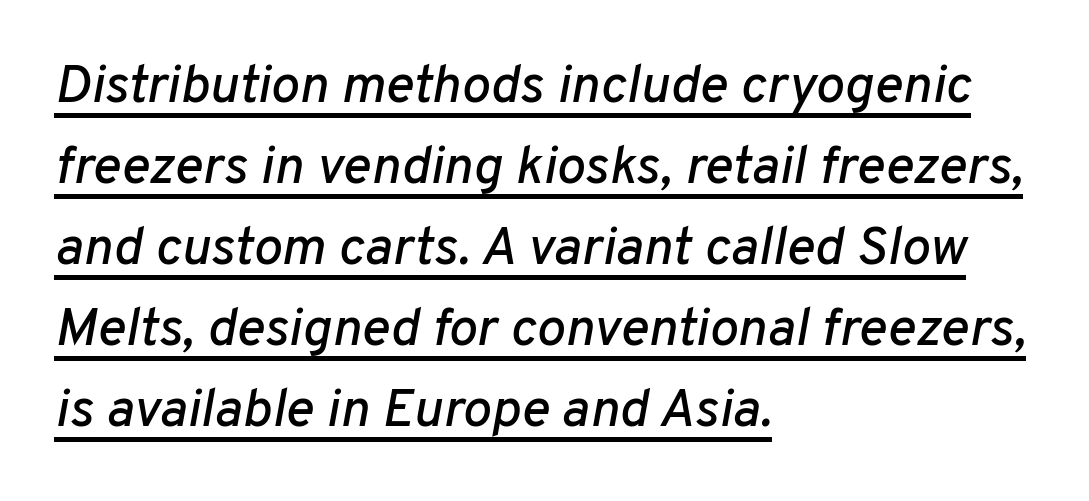
Is there an underline? Yes — a line sits under the letters. Nobody touched the tracking dial on this one. All the whitespace from short lines collects on the right. Italic: yes, the glyphs are oblique. A typesetter would call this proportional, since set widths differ per character.
